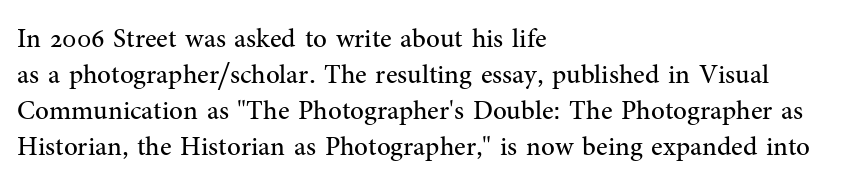
The image shows 27 px text type, upright; set left-aligned, normal line spacing (1.33x), normal letter spacing, not underlined.
